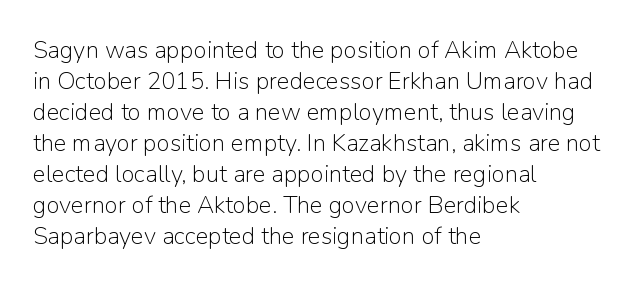
{"italic": "no", "bold": "no", "underline": "no", "align": "left", "line_spacing": "normal", "line_spacing_ratio": 1.29, "letter_spacing": "normal", "letter_spacing_em": 0.0, "glyph_px": 24}
